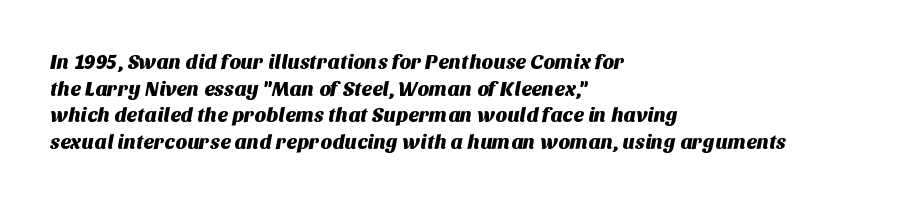
Q: Is the text underlined? A: No.
Q: How is the paragraph aligned? A: Left-aligned.
Q: Is the spacing between letters normal or unusually wide? A: Normal.
Q: Is the spacing between lines tight, normal or loose? A: Normal.
